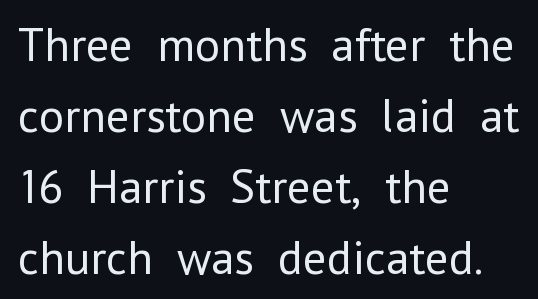
Q: Is the text bold? A: No.
Q: Is the text italic (slanted)? A: No, it is upright.
Q: Is the typeface a serif or a sans-serif typeface? A: Sans-serif.
Q: Is the text underlined? A: No.
Q: How is the paragraph aligned? A: Left-aligned.
Q: Is the spacing between letters normal or unusually wide? A: Normal.
Q: Is the spacing between lines tight, normal or loose? A: Normal.
Q: Width (condensed, normal, or wide)? A: Normal.
Q: Stroke contrast? A: Low.
Q: x-height? A: Medium.
Q: Monospaced? A: No.
